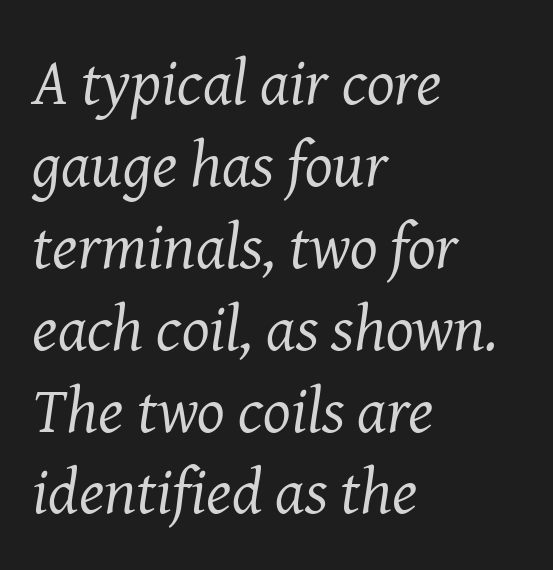
Q: Is the text bold? A: No.
Q: Is the text italic (slanted)? A: Yes, it leans right by about 8 degrees.
Q: Is the typeface a serif or a sans-serif typeface? A: Serif.
Q: Is the text underlined? A: No.
Q: How is the paragraph aligned? A: Left-aligned.
Q: Is the spacing between letters normal or unusually wide? A: Normal.
Q: Is the spacing between lines tight, normal or loose? A: Normal.
Q: Width (condensed, normal, or wide)? A: Normal.
Q: Stroke contrast? A: Medium.
Q: x-height? A: Medium.
Q: Monospaced? A: No.
